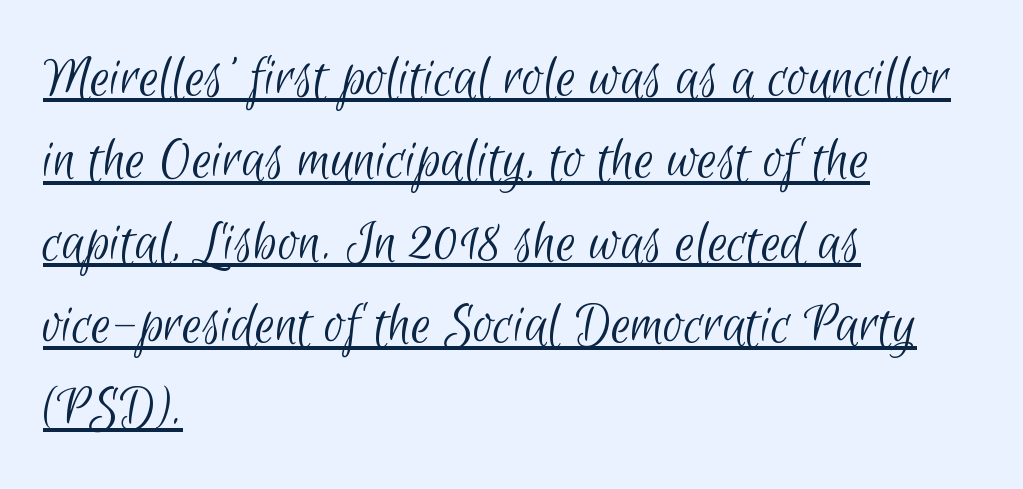
{"serif": "no", "bold": "no", "weight": "light", "width": "condensed", "stroke_contrast": "low", "x_height": "small", "monospaced": "no", "underline": "yes", "align": "left", "line_spacing": "normal", "line_spacing_ratio": 1.33, "letter_spacing": "normal", "letter_spacing_em": 0.0, "glyph_px": 62}
